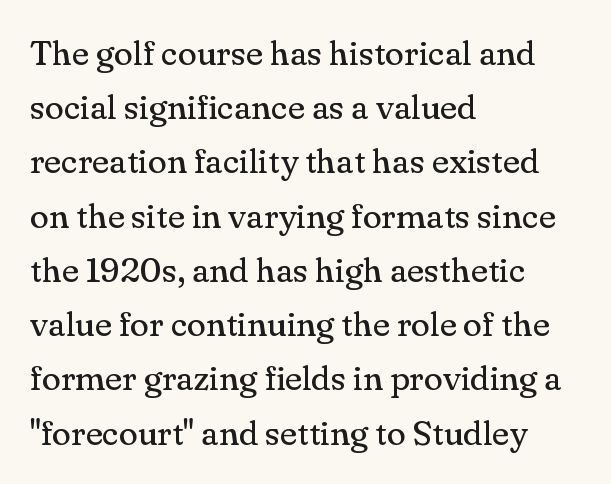
The image shows 35 px regular-weight serif type, upright; set left-aligned, normal line spacing (1.55x), normal letter spacing, not underlined; medium stroke contrast and a small x-height.
